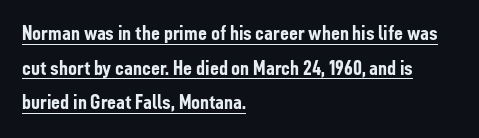
Q: Is the text bold? A: Yes.
Q: Is the text italic (slanted)? A: No, it is upright.
Q: Is the text underlined? A: Yes.
Q: How is the paragraph aligned? A: Left-aligned.
Q: Is the spacing between letters normal or unusually wide? A: Normal.
Q: Is the spacing between lines tight, normal or loose? A: Normal.
